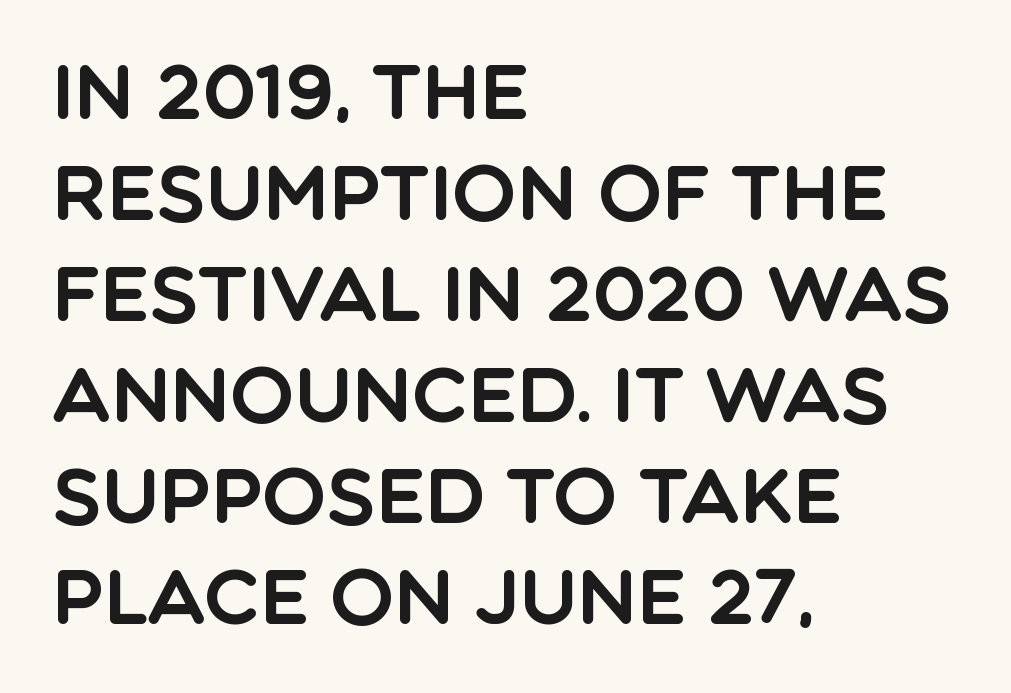
The letters sit at their default tracking, neither squeezed nor spread. Does the type have serifs? No, each stem ends abruptly. Unmarked baselines from the first word to the last. Is the block centered? No — it sits flush against the left margin. The rendering uses a moderate line-height, typical for paragraphs.
